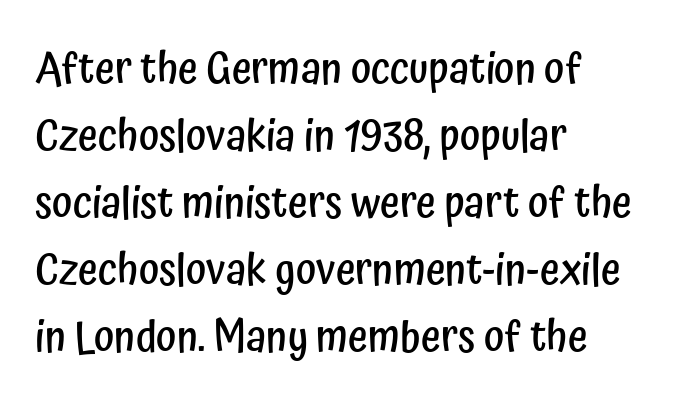
Q: Is the text bold? A: Semi-bold.
Q: Is the text italic (slanted)? A: No, it is upright.
Q: Is the typeface a serif or a sans-serif typeface? A: Sans-serif.
Q: Is the text underlined? A: No.
Q: How is the paragraph aligned? A: Left-aligned.
Q: Is the spacing between letters normal or unusually wide? A: Normal.
Q: Is the spacing between lines tight, normal or loose? A: Normal.
Q: Width (condensed, normal, or wide)? A: Condensed.
Q: Stroke contrast? A: Low.
Q: x-height? A: Medium.
Q: Monospaced? A: No.
